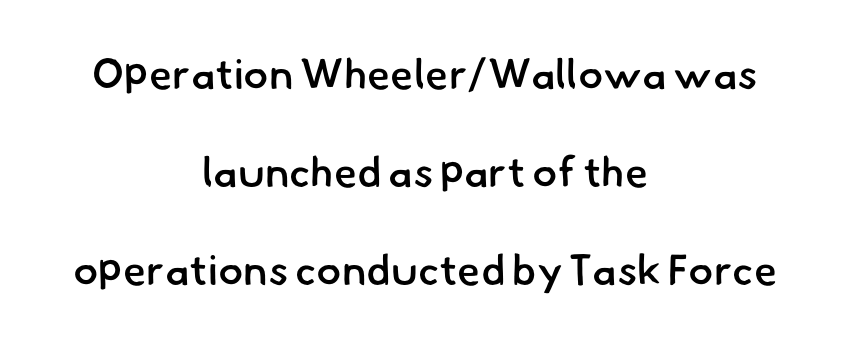
The compositor balanced each line on the midline. Note the varied advance widths — an 'i' is clearly narrower than an 'm'. Observe the ordinary spacing: letters are neighbours, not strangers. The area under the type is left untouched. The sample has been set in demibold, a notch under bold. Quick note: interline space is abundant.
